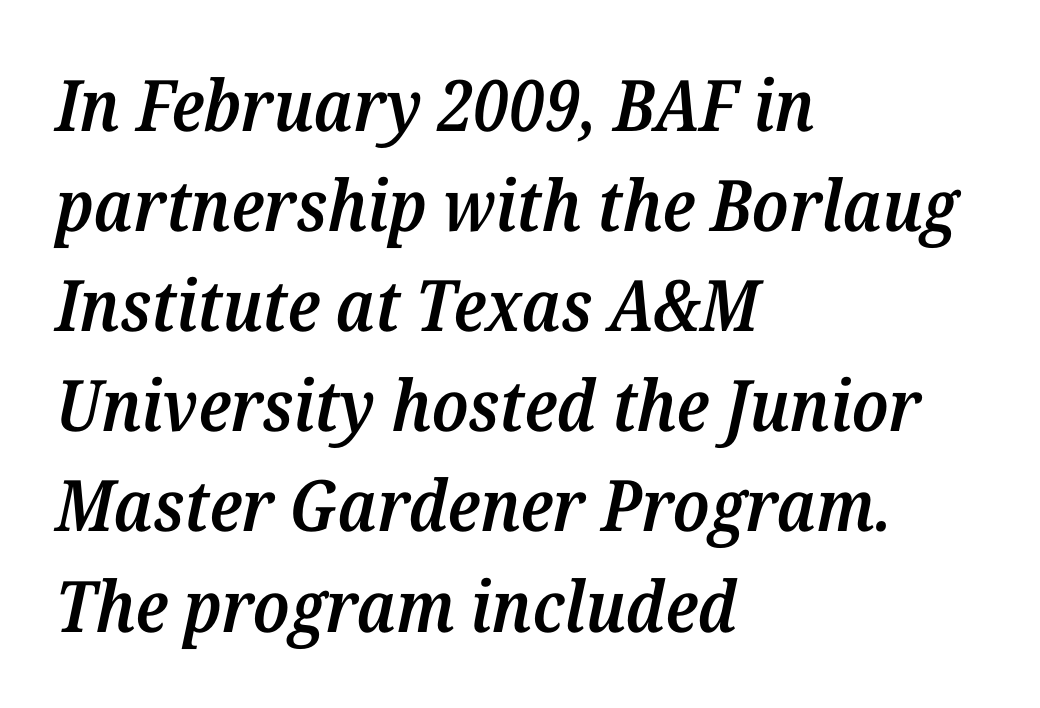
If you drew a line through each stem, it would be angled. Nothing unusual about the tracking: characters are spaced as the font intends. The paragraph has a hard left edge and a soft right edge. Underlining? Definitely not there. Small tapered or slab feet sit at the stroke ends, so this counts as serif. Looks like regular typesetting: each glyph gets only the width it needs.
